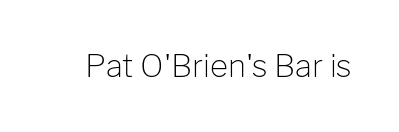
Q: Is the text bold? A: No.
Q: Is the text italic (slanted)? A: No, it is upright.
Q: Is the typeface a serif or a sans-serif typeface? A: Sans-serif.
Q: Is the text underlined? A: No.
Q: Is the spacing between letters normal or unusually wide? A: Normal.
Q: Width (condensed, normal, or wide)? A: Normal.
Q: Stroke contrast? A: Low.
Q: x-height? A: Medium.
Q: Monospaced? A: No.
